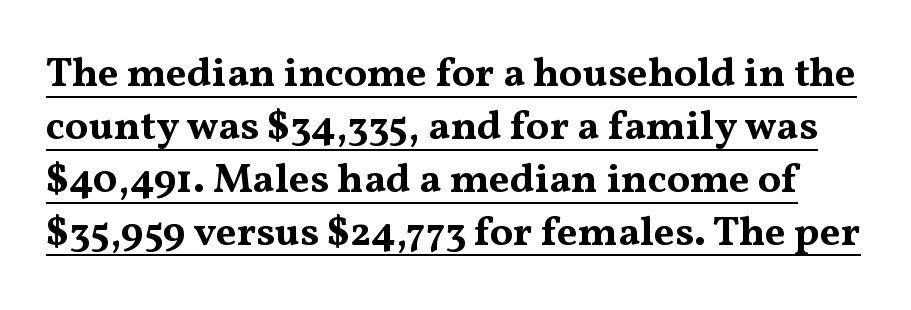
Honestly, the letter spacing is just normal — you wouldn't notice it. The letters advance in unequal steps, a hallmark of proportional type. What decoration does the sample have? An underline. These lines sit exactly where default settings would place them. Caption: bold face, heavy strokes.
